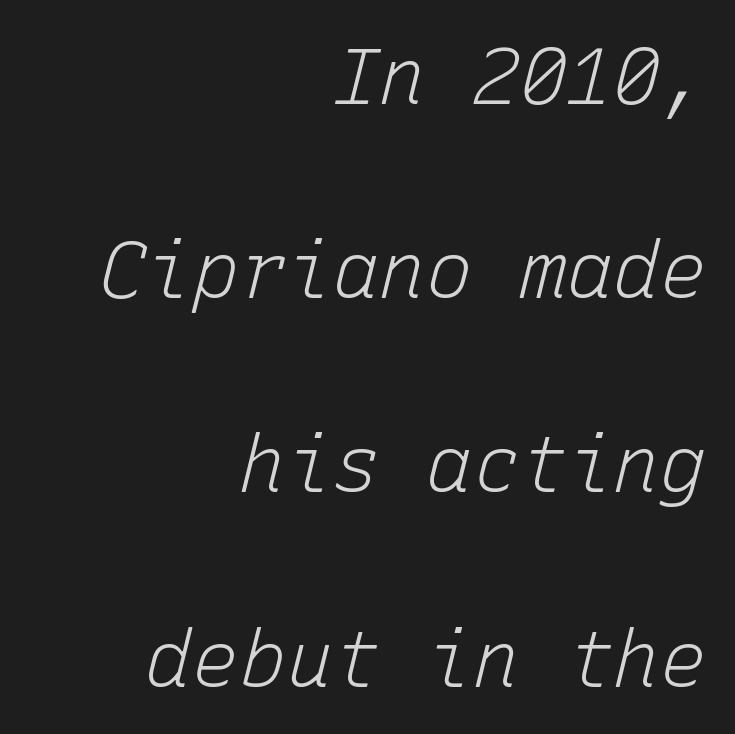
{"italic": "yes", "lean": "right", "slant_degrees": 15, "bold": "no", "weight": "light", "width": "normal", "stroke_contrast": "low", "x_height": "medium", "monospaced": "yes", "underline": "no", "align": "right", "line_spacing": "loose", "line_spacing_ratio": 2.49, "letter_spacing": "normal", "letter_spacing_em": 0.0, "glyph_px": 78}
